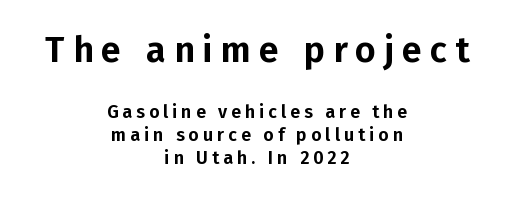
{"serif": "no", "italic": "no", "width": "normal", "stroke_contrast": "low", "x_height": "medium", "monospaced": "no", "underline": "no", "align": "center", "line_spacing": "normal", "line_spacing_ratio": 1.28, "letter_spacing": "wide", "letter_spacing_em": 0.22, "larger_block": "first", "size_ratio": 2.0, "glyph_px": 36}
